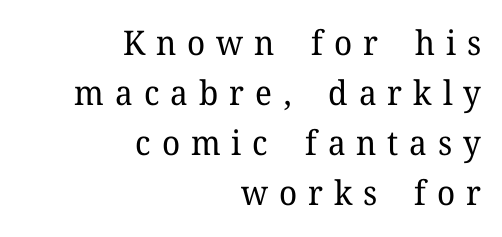
The image shows 34 px regular-weight serif type, upright; set right-aligned, normal line spacing (1.47x), unusually wide letter spacing (+0.32 em), not underlined; low stroke contrast and a medium x-height.
